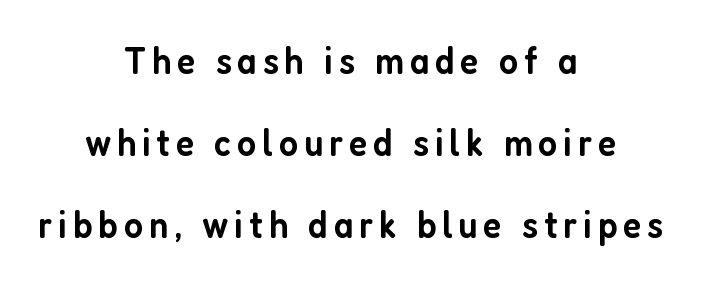
Q: Is the text bold? A: Semi-bold.
Q: Is the text italic (slanted)? A: No, it is upright.
Q: Is the typeface a serif or a sans-serif typeface? A: Sans-serif.
Q: Is the text underlined? A: No.
Q: How is the paragraph aligned? A: Centered.
Q: Is the spacing between lines tight, normal or loose? A: Loose.
Q: Width (condensed, normal, or wide)? A: Condensed.
Q: Stroke contrast? A: Low.
Q: x-height? A: Medium.
Q: Monospaced? A: No.
